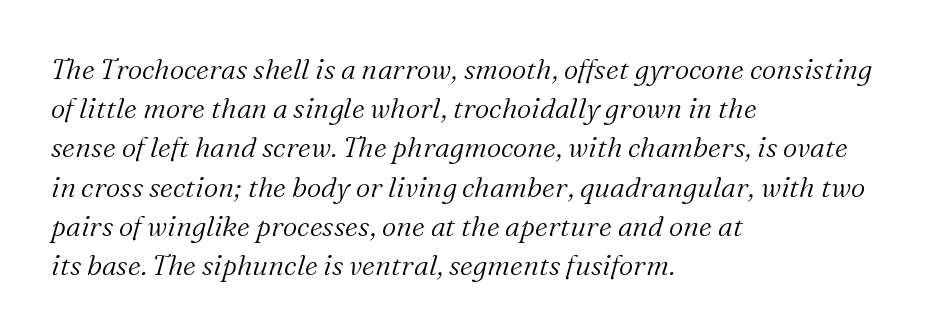
Only glyphs here, with clear space below each row. This is oblique type, the kind used for emphasis or titles. Spacing between characters is what you'd get straight out of the box. The passage shown is typeset with a serif family.
